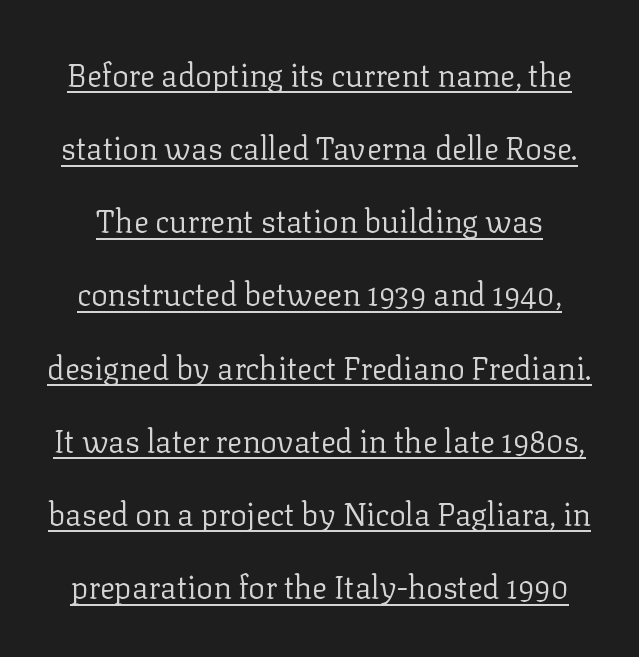
The image shows 31 px regular-weight serif type, upright; set loose line spacing (2.36x), normal letter spacing, underlined; low stroke contrast and a medium x-height.
